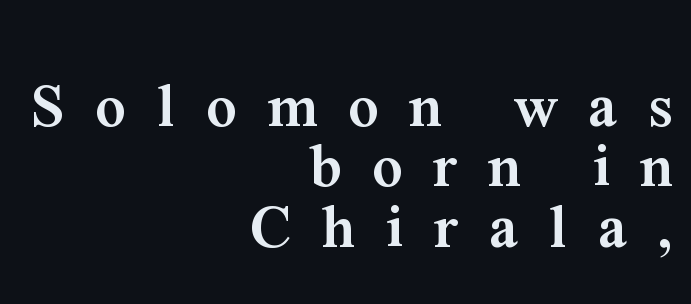
Q: Is the text bold? A: Yes.
Q: Is the text italic (slanted)? A: No, it is upright.
Q: Is the typeface a serif or a sans-serif typeface? A: Serif.
Q: Is the text underlined? A: No.
Q: How is the paragraph aligned? A: Right-aligned.
Q: Is the spacing between letters normal or unusually wide? A: Unusually wide.
Q: Is the spacing between lines tight, normal or loose? A: Tight.
Q: Width (condensed, normal, or wide)? A: Normal.
Q: Stroke contrast? A: Medium.
Q: x-height? A: Medium.
Q: Monospaced? A: No.
